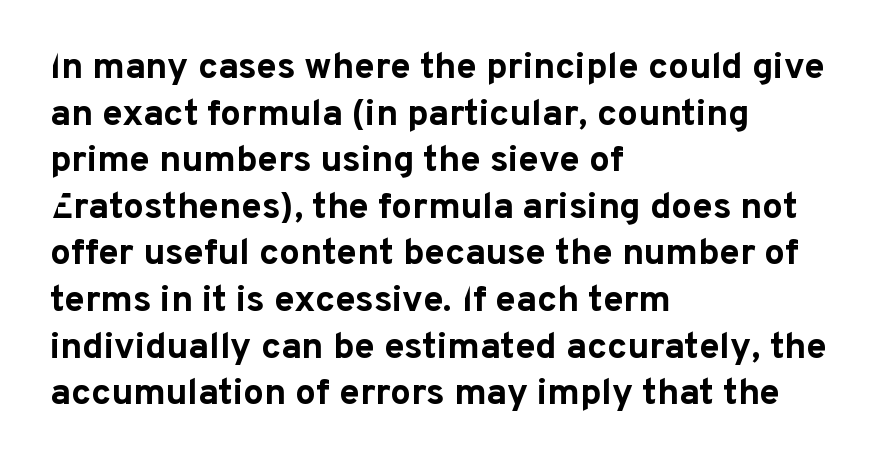
The image shows 37 px bold sans-serif type, upright; set left-aligned, normal line spacing (1.26x), normal letter spacing, not underlined; low stroke contrast and a medium x-height.
